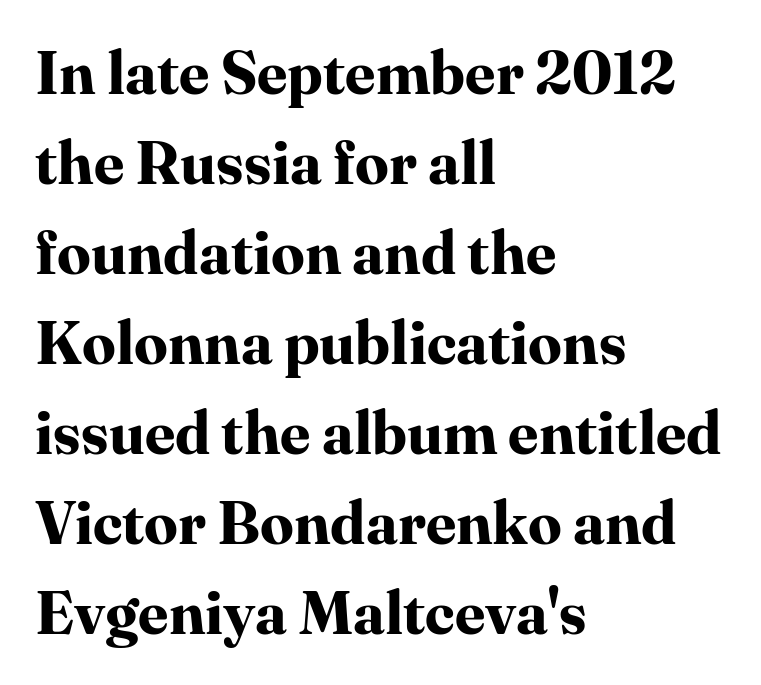
Compared with a centered layout, this one pins lines to the left instead. The gap between lines stays unmarked. Does the type have serifs? Yes, each stem ends in a small foot. These lines are rendered in a variable-pitch font. The lines sit at an ordinary, default distance from one another.
